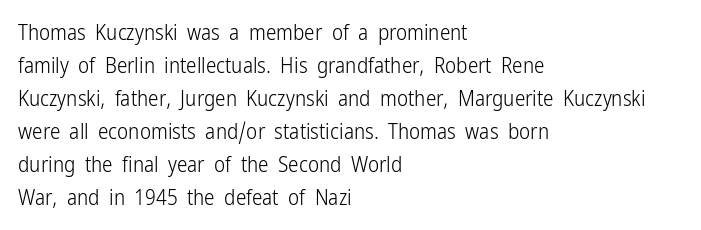
Q: Is the text bold? A: No.
Q: Is the text italic (slanted)? A: No, it is upright.
Q: Is the text underlined? A: No.
Q: How is the paragraph aligned? A: Left-aligned.
Q: Is the spacing between letters normal or unusually wide? A: Normal.
Q: Is the spacing between lines tight, normal or loose? A: Normal.
